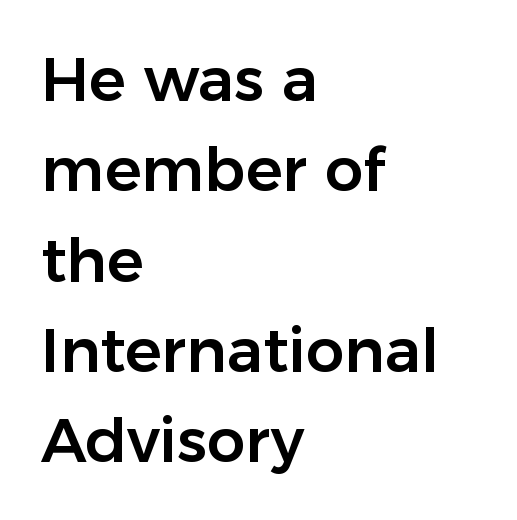
Compared with typical body copy, the letter spacing here is the same. Leading matches the norm, producing a regular column. Looks like regular typesetting: each glyph gets only the width it needs. You can tell from the bare stems that sans-serif type was used.
